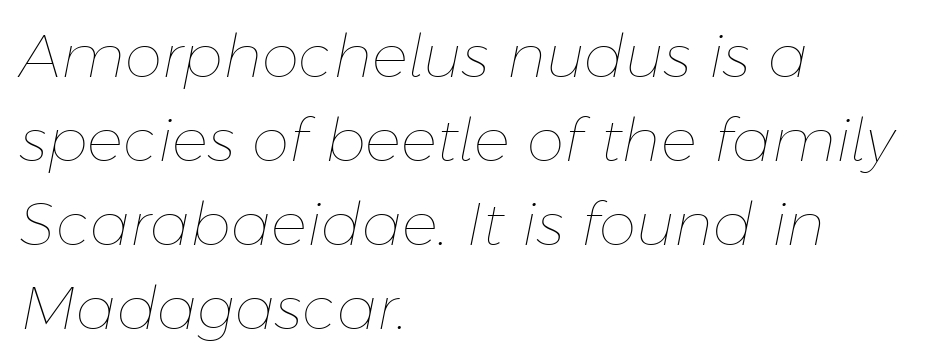
Q: Is the text bold? A: No.
Q: Is the text italic (slanted)? A: Yes, it leans right by about 11 degrees.
Q: Is the text underlined? A: No.
Q: How is the paragraph aligned? A: Left-aligned.
Q: Is the spacing between letters normal or unusually wide? A: Normal.
Q: Is the spacing between lines tight, normal or loose? A: Normal.
Q: Width (condensed, normal, or wide)? A: Normal.
Q: Stroke contrast? A: Low.
Q: x-height? A: Medium.
Q: Monospaced? A: No.
